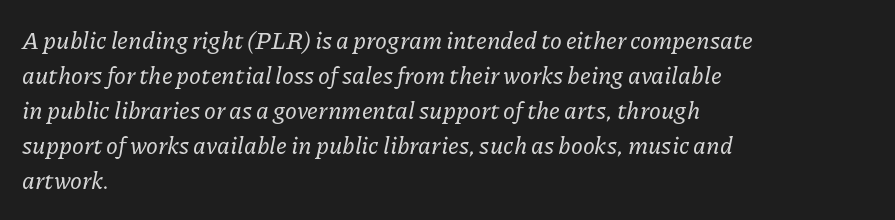
The image shows 24 px text type, italic (leaning right); set left-aligned, normal line spacing (1.46x), normal letter spacing, not underlined.
